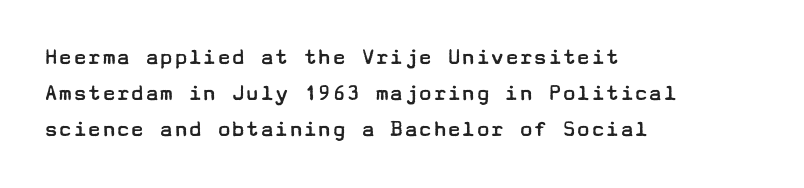
Q: Is the text bold? A: No.
Q: Is the text italic (slanted)? A: No, it is upright.
Q: Is the text underlined? A: No.
Q: How is the paragraph aligned? A: Left-aligned.
Q: Is the spacing between letters normal or unusually wide? A: Normal.
Q: Is the spacing between lines tight, normal or loose? A: Normal.
